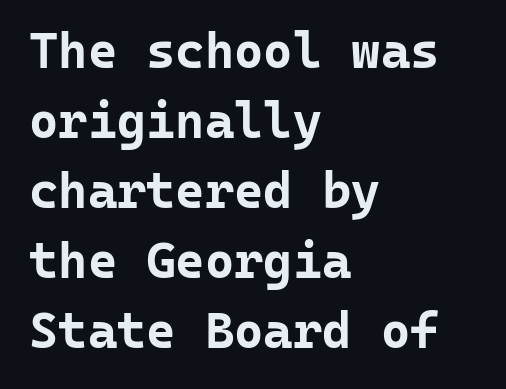
When letters stand straight like this, we call the style roman or upright. A bare baseline throughout the passage. The strokes are fattened all the way to bold. The face used here is monospaced, like something from a code editor. Successive baselines arrive at the customary interval.
